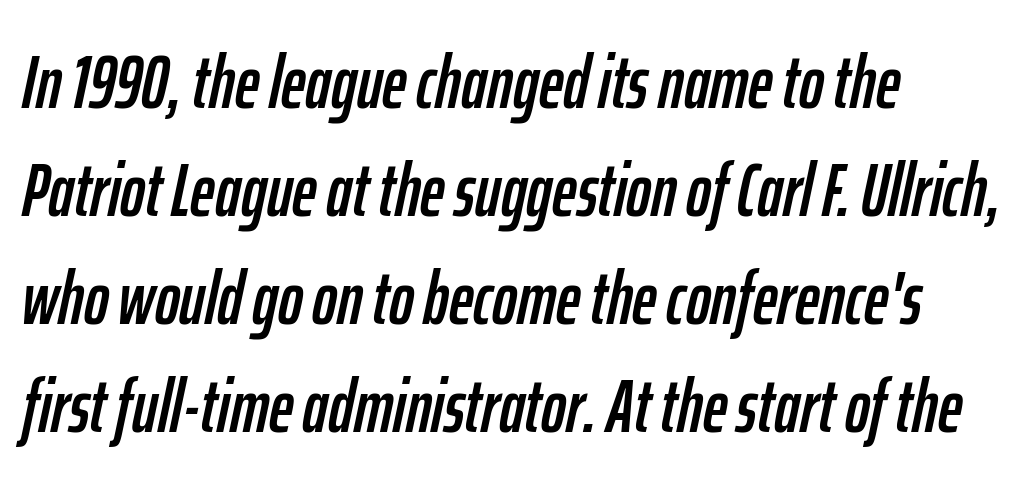
Q: Is the text italic (slanted)? A: Yes, it leans right by about 12 degrees.
Q: Is the text underlined? A: No.
Q: How is the paragraph aligned? A: Left-aligned.
Q: Is the spacing between letters normal or unusually wide? A: Normal.
Q: Is the spacing between lines tight, normal or loose? A: Normal.
Q: Width (condensed, normal, or wide)? A: Condensed.
Q: Stroke contrast? A: Low.
Q: x-height? A: Medium.
Q: Monospaced? A: No.
